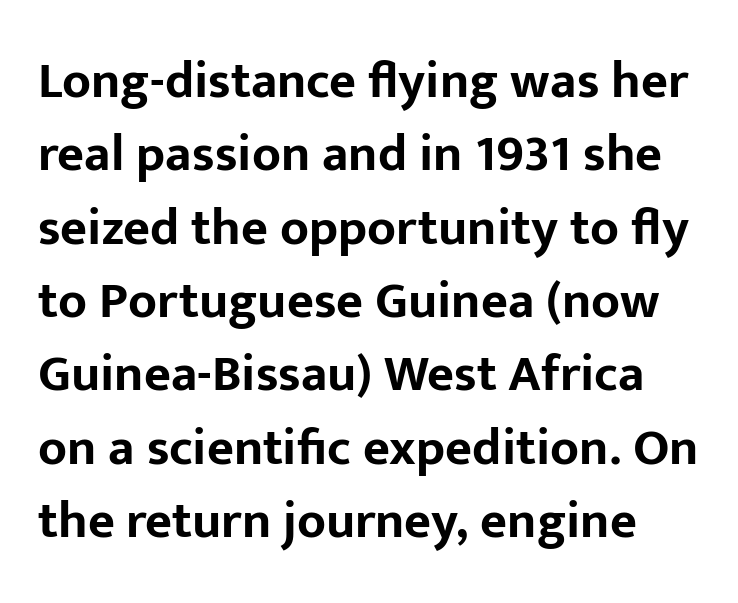
Q: Is the text bold? A: Yes.
Q: Is the text italic (slanted)? A: No, it is upright.
Q: Is the typeface a serif or a sans-serif typeface? A: Sans-serif.
Q: Is the text underlined? A: No.
Q: Is the spacing between letters normal or unusually wide? A: Normal.
Q: Is the spacing between lines tight, normal or loose? A: Normal.
Q: Width (condensed, normal, or wide)? A: Normal.
Q: Stroke contrast? A: Low.
Q: x-height? A: Medium.
Q: Monospaced? A: No.
